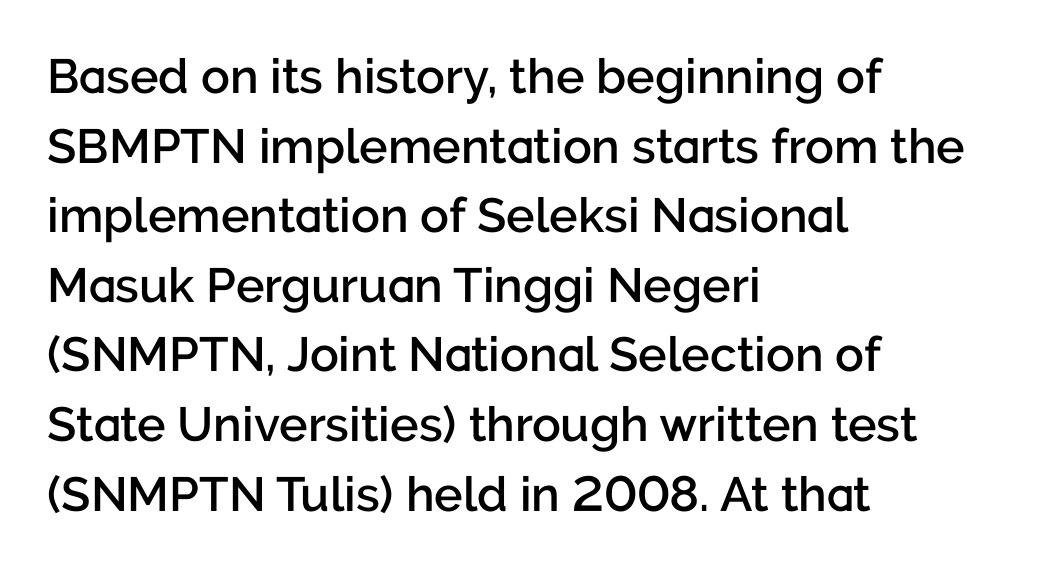
Honestly, there is no underline to notice here at all. Line starts are locked; line ends wander. This block has exactly the height ordinary leading produces. Letter spacing: default. Are there feet on the stems? There aren't — it's a sans.
